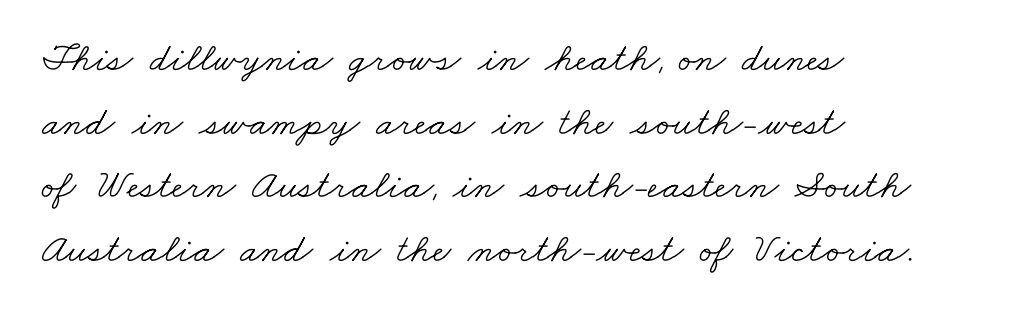
{"serif": "yes", "bold": "no", "weight": "light", "width": "wide", "stroke_contrast": "low", "x_height": "small", "monospaced": "no", "underline": "no", "align": "left", "line_spacing": "normal", "line_spacing_ratio": 1.55, "letter_spacing": "normal", "letter_spacing_em": 0.0, "glyph_px": 41}
